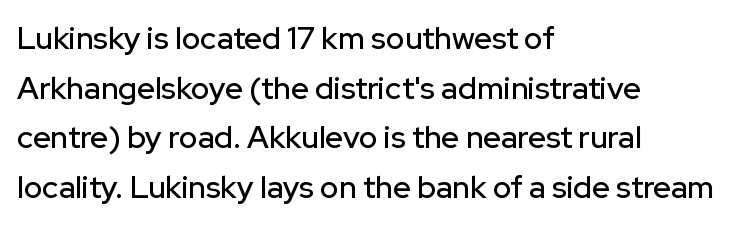
Evenly set lines give the paragraph a standard silhouette. The passage shown has conventional tracking throughout. This is sans-serif lettering, the kind often seen on screens and signage. Letters rest on an invisible, unmarked baseline. Note the varied advance widths — an 'i' is clearly narrower than an 'm'. Is there any slant? The stems are plumb.
